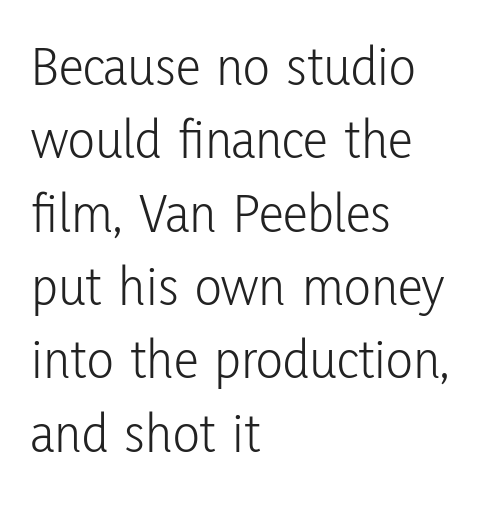
Q: Is the text bold? A: No.
Q: Is the text italic (slanted)? A: No, it is upright.
Q: Is the typeface a serif or a sans-serif typeface? A: Sans-serif.
Q: Is the text underlined? A: No.
Q: How is the paragraph aligned? A: Left-aligned.
Q: Is the spacing between letters normal or unusually wide? A: Normal.
Q: Is the spacing between lines tight, normal or loose? A: Normal.
Q: Width (condensed, normal, or wide)? A: Condensed.
Q: Stroke contrast? A: Low.
Q: x-height? A: Medium.
Q: Monospaced? A: No.
